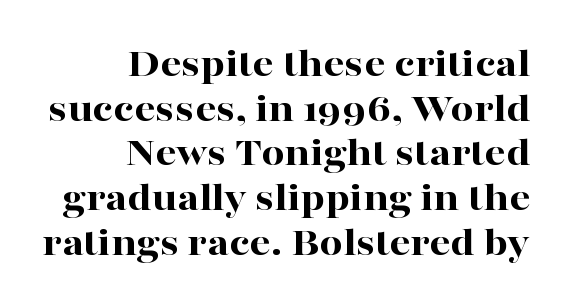
{"serif": "yes", "italic": "no", "bold": "yes", "weight": "bold", "width": "wide", "stroke_contrast": "high", "x_height": "medium", "monospaced": "no", "underline": "no", "align": "right", "line_spacing": "tight", "line_spacing_ratio": 1.09, "letter_spacing": "normal", "letter_spacing_em": 0.0, "glyph_px": 41}
